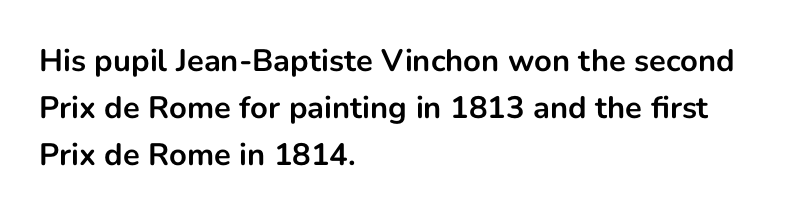
{"serif": "no", "italic": "no", "bold": "yes", "weight": "bold", "width": "normal", "stroke_contrast": "low", "x_height": "medium", "monospaced": "no", "underline": "no", "align": "left", "line_spacing": "normal", "line_spacing_ratio": 1.52, "letter_spacing": "normal", "letter_spacing_em": 0.0, "glyph_px": 31}
